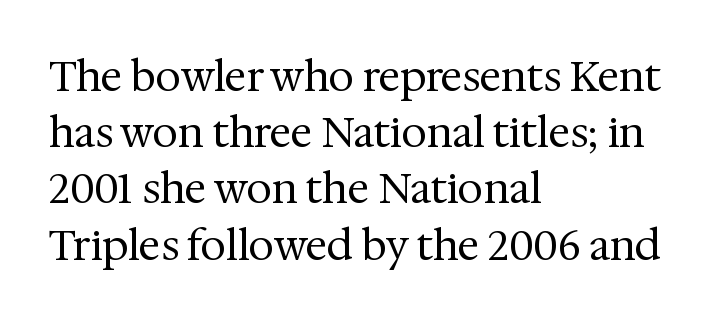
{"serif": "yes", "italic": "no", "bold": "no", "weight": "regular", "width": "normal", "stroke_contrast": "medium", "x_height": "medium", "monospaced": "no", "underline": "no", "align": "left", "line_spacing": "normal", "line_spacing_ratio": 1.37, "letter_spacing": "normal", "letter_spacing_em": 0.0, "glyph_px": 41}
